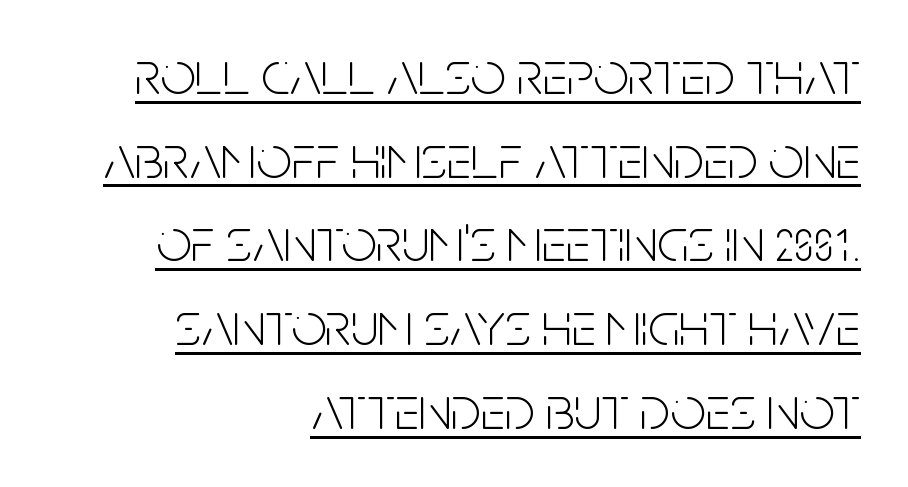
The paragraph has a hard right edge and a soft left edge. Students, observe: this is what conventionally led text looks like. Looks like regular typesetting: each glyph gets only the width it needs. No chunkiness to these letters — they're not bold. Posture: straight, roman, zero tilt. Each word holds together tightly as a unit, with standard inter-letter gaps.
